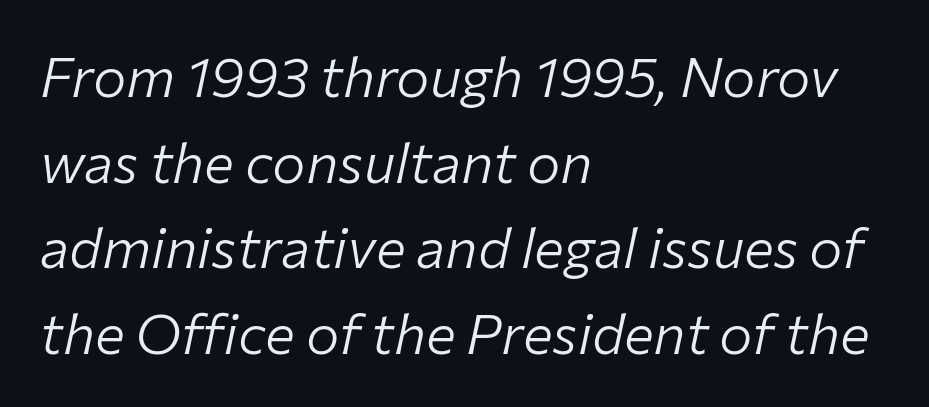
The image shows 56 px light type, italic (leaning right); set left-aligned, normal line spacing (1.53x), normal letter spacing, not underlined; low stroke contrast and a medium x-height.
